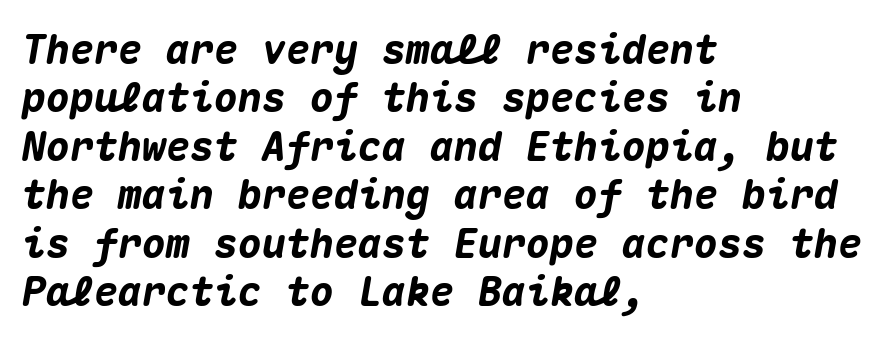
Bold? Absolutely — the strokes are thick and heavy. These lines stack with their left ends in a neat column. Unmarked baselines from the first word to the last. Words appear dense and cohesive because spacing is normal.
